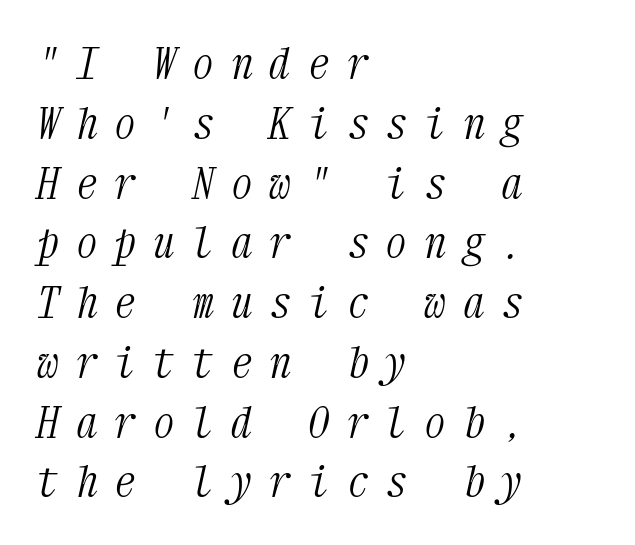
Q: Is the text bold? A: No.
Q: Is the text italic (slanted)? A: Yes, it leans right by about 12 degrees.
Q: Is the typeface a serif or a sans-serif typeface? A: Serif.
Q: Is the text underlined? A: No.
Q: How is the paragraph aligned? A: Left-aligned.
Q: Is the spacing between letters normal or unusually wide? A: Unusually wide.
Q: Is the spacing between lines tight, normal or loose? A: Normal.
Q: Width (condensed, normal, or wide)? A: Condensed.
Q: Stroke contrast? A: Medium.
Q: x-height? A: Medium.
Q: Monospaced? A: Yes.
